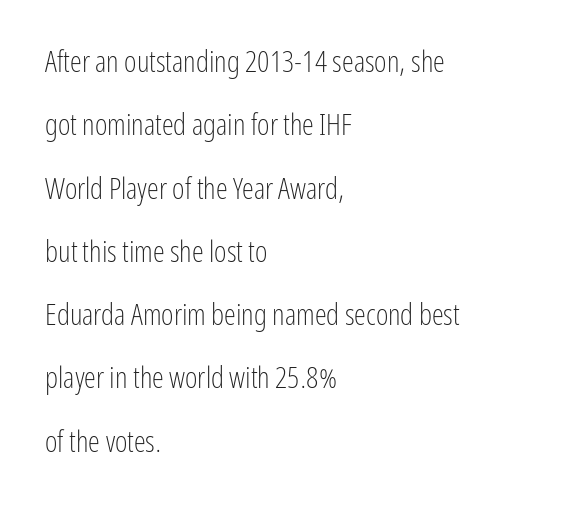
Q: Is the text bold? A: No.
Q: Is the text italic (slanted)? A: No, it is upright.
Q: Is the typeface a serif or a sans-serif typeface? A: Sans-serif.
Q: Is the text underlined? A: No.
Q: How is the paragraph aligned? A: Left-aligned.
Q: Is the spacing between letters normal or unusually wide? A: Normal.
Q: Is the spacing between lines tight, normal or loose? A: Loose.
Q: Width (condensed, normal, or wide)? A: Condensed.
Q: Stroke contrast? A: Low.
Q: x-height? A: Medium.
Q: Monospaced? A: No.
